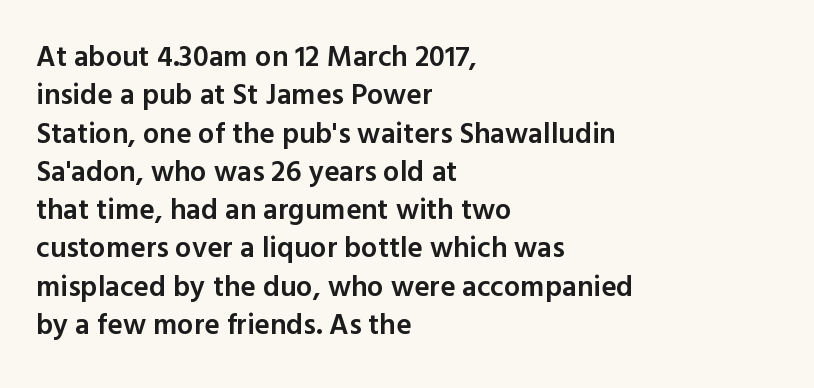
{"serif": "no", "italic": "no", "bold": "semi", "weight": "semibold", "width": "normal", "x_height": "medium", "monospaced": "no", "underline": "no", "align": "left", "line_spacing": "normal", "line_spacing_ratio": 1.32, "letter_spacing": "normal", "letter_spacing_em": 0.0, "glyph_px": 29}
